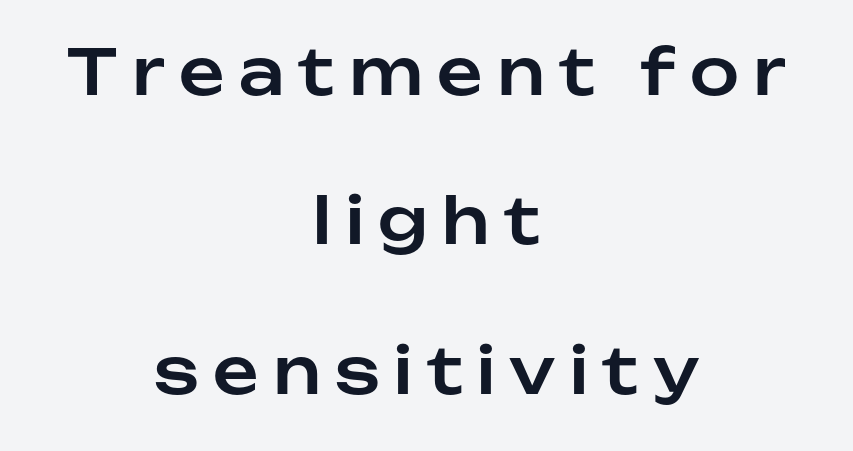
Q: Is the text italic (slanted)? A: No, it is upright.
Q: Is the typeface a serif or a sans-serif typeface? A: Sans-serif.
Q: Is the text underlined? A: No.
Q: How is the paragraph aligned? A: Centered.
Q: Is the spacing between letters normal or unusually wide? A: Unusually wide.
Q: Is the spacing between lines tight, normal or loose? A: Loose.
Q: Width (condensed, normal, or wide)? A: Normal.
Q: Stroke contrast? A: Low.
Q: x-height? A: Medium.
Q: Monospaced? A: No.
